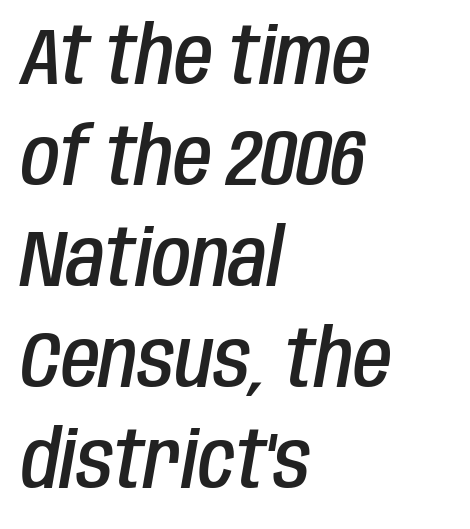
The image shows 79 px semibold, condensed type, italic (leaning right); set left-aligned, normal line spacing (1.28x), normal letter spacing, not underlined; low stroke contrast and a large x-height.
